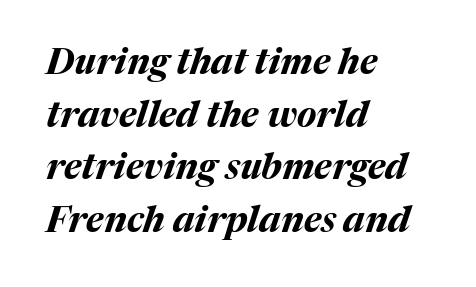
Descender tails drop into unmarked territory. The compositor pushed each line to the left boundary. How would I describe the line gaps? Plain and ordinary. Would a proofreader flag this as italicized? Yes. You could not count columns in this text — the font is proportionally spaced. The glyphs have the mass of a bold cut.
